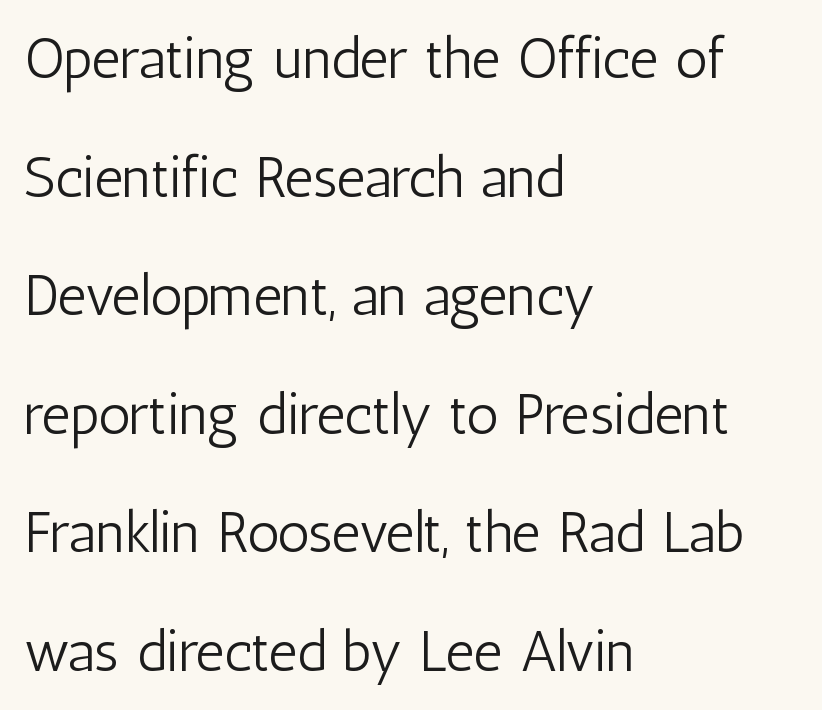
Q: Is the text bold? A: No.
Q: Is the text italic (slanted)? A: No, it is upright.
Q: Is the typeface a serif or a sans-serif typeface? A: Sans-serif.
Q: Is the text underlined? A: No.
Q: How is the paragraph aligned? A: Left-aligned.
Q: Is the spacing between letters normal or unusually wide? A: Normal.
Q: Is the spacing between lines tight, normal or loose? A: Loose.
Q: Width (condensed, normal, or wide)? A: Condensed.
Q: Stroke contrast? A: Low.
Q: x-height? A: Medium.
Q: Monospaced? A: No.
